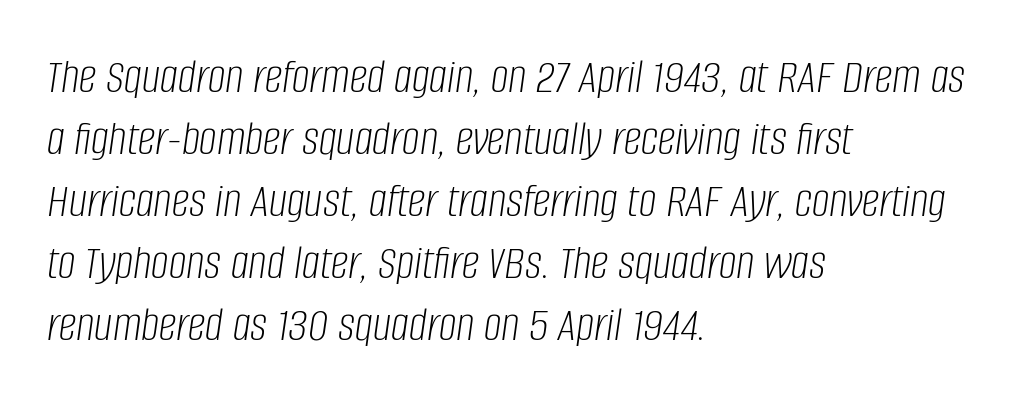
Q: Is the text bold? A: No.
Q: Is the text italic (slanted)? A: Yes, it leans right by about 8 degrees.
Q: Is the text underlined? A: No.
Q: How is the paragraph aligned? A: Left-aligned.
Q: Is the spacing between letters normal or unusually wide? A: Normal.
Q: Width (condensed, normal, or wide)? A: Condensed.
Q: Stroke contrast? A: Low.
Q: x-height? A: Large.
Q: Monospaced? A: No.
